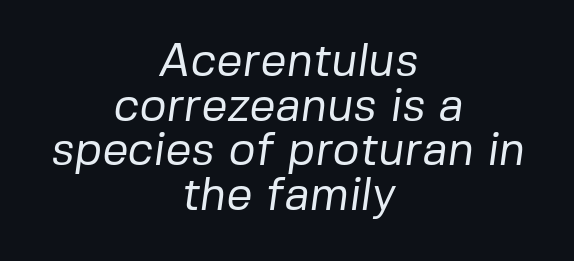
{"serif": "no", "bold": "no", "weight": "regular", "width": "normal", "stroke_contrast": "low", "x_height": "medium", "monospaced": "no", "underline": "no", "align": "center", "line_spacing": "tight", "line_spacing_ratio": 0.97, "letter_spacing": "normal", "letter_spacing_em": 0.0, "glyph_px": 46}
